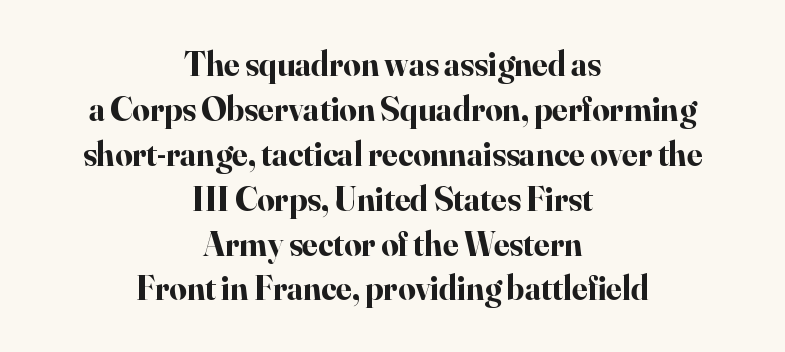
The image shows 34 px bold serif type, upright; set centered, normal line spacing (1.32x), normal letter spacing, not underlined; high stroke contrast and a small x-height.
